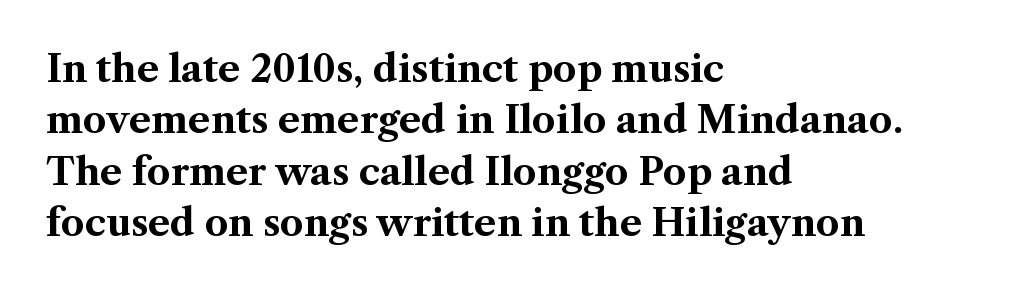
{"serif": "yes", "italic": "no", "bold": "yes", "weight": "bold", "width": "normal", "stroke_contrast": "medium", "x_height": "medium", "monospaced": "no", "underline": "no", "align": "left", "line_spacing": "normal", "line_spacing_ratio": 1.39, "letter_spacing": "normal", "letter_spacing_em": 0.0, "glyph_px": 37}
